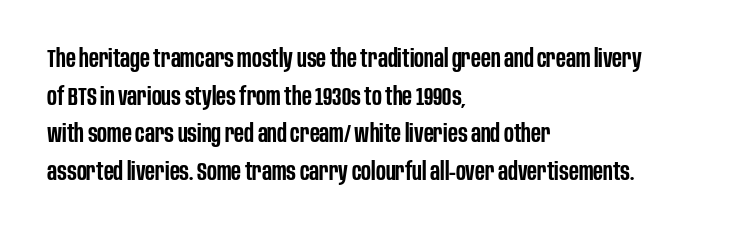
The image shows 25 px text type, upright; set left-aligned, normal line spacing (1.51x), normal letter spacing, not underlined.
